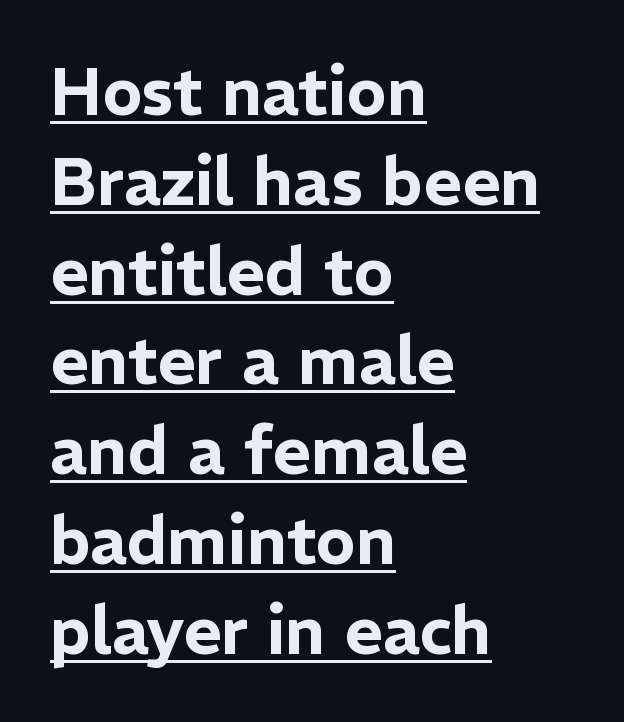
{"serif": "no", "italic": "no", "width": "normal", "stroke_contrast": "low", "x_height": "medium", "monospaced": "no", "underline": "yes", "align": "left", "line_spacing": "normal", "line_spacing_ratio": 1.36, "letter_spacing": "normal", "letter_spacing_em": 0.0, "glyph_px": 66}
